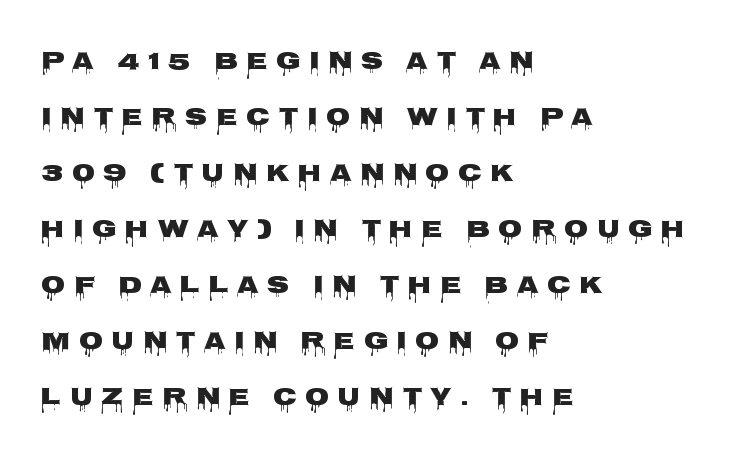
Q: Is the text italic (slanted)? A: No, it is upright.
Q: Is the text underlined? A: No.
Q: How is the paragraph aligned? A: Left-aligned.
Q: Is the spacing between letters normal or unusually wide? A: Unusually wide.
Q: Is the spacing between lines tight, normal or loose? A: Loose.
